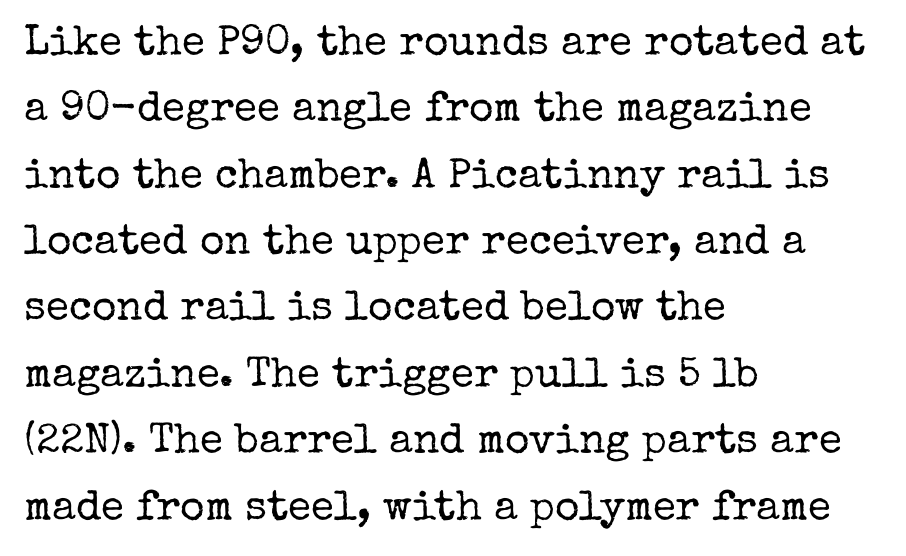
The image shows 42 px regular-weight serif type, upright; set left-aligned, normal line spacing (1.58x), normal letter spacing, not underlined; low stroke contrast and a medium x-height.
